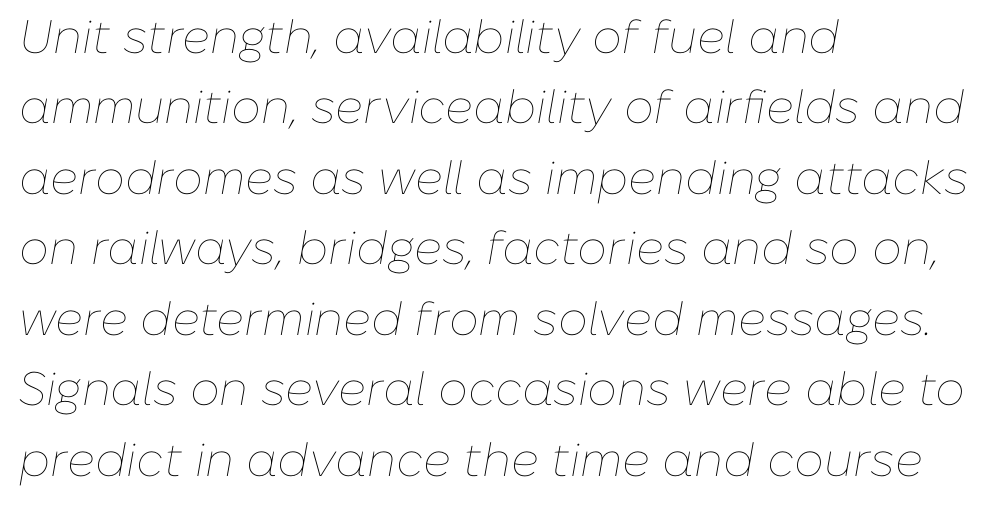
Observe the ordinary spacing: letters are neighbours, not strangers. Is this a fixed-width face? No — the glyphs have proportional, varying widths. A bare baseline throughout the passage. The rendering applies a slant to the glyphs.
